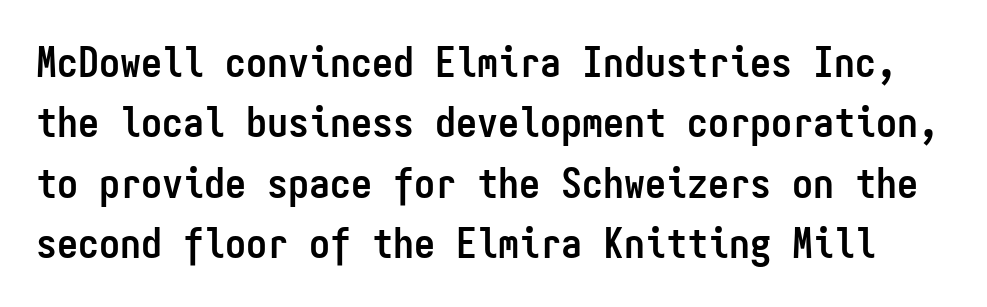
The image shows 42 px semibold, condensed sans-serif type, upright, monospaced; set normal line spacing (1.44x), normal letter spacing, not underlined; low stroke contrast and a medium x-height.
